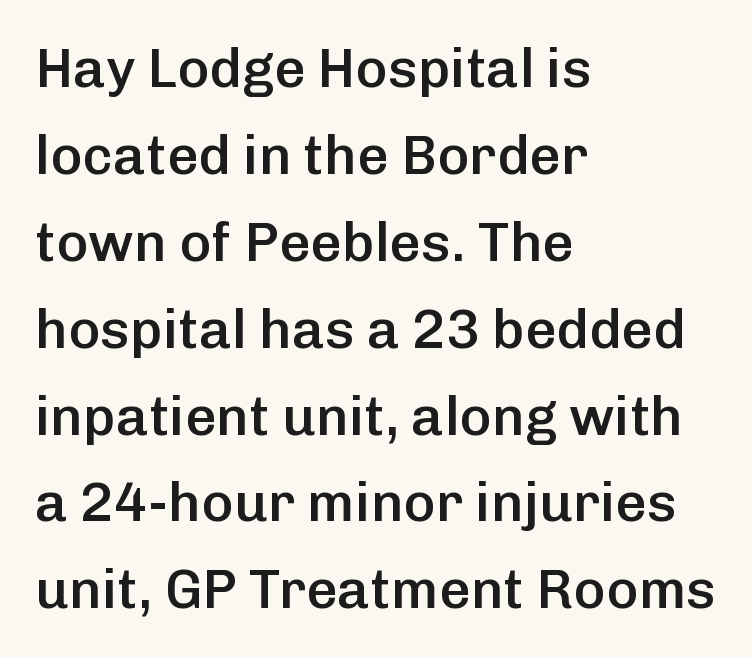
The image shows 55 px semibold sans-serif type, upright; set left-aligned, normal line spacing (1.58x), normal letter spacing, not underlined; low stroke contrast and a medium x-height.
